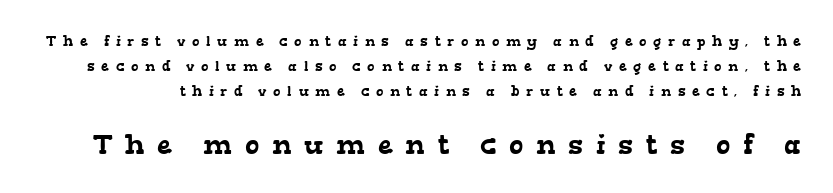
In this sample the second text group is rendered at the bigger scale. The zone under the glyphs is completely vacant. The type is letterspaced generously, with wide tracking.
